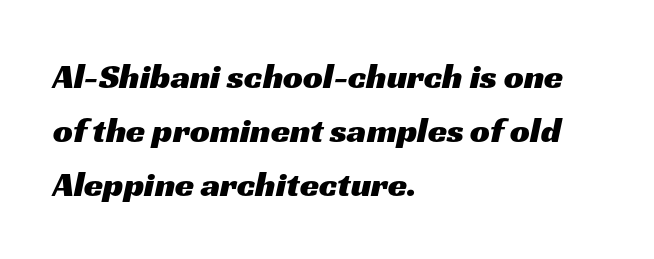
Q: Is the typeface a serif or a sans-serif typeface? A: Sans-serif.
Q: Is the text underlined? A: No.
Q: How is the paragraph aligned? A: Left-aligned.
Q: Is the spacing between letters normal or unusually wide? A: Normal.
Q: Is the spacing between lines tight, normal or loose? A: Normal.
Q: Width (condensed, normal, or wide)? A: Wide.
Q: Stroke contrast? A: Medium.
Q: x-height? A: Medium.
Q: Monospaced? A: No.
